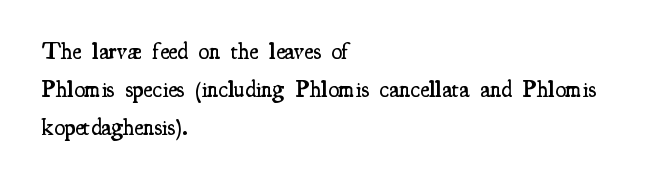
{"italic": "no", "bold": "semi", "underline": "no", "align": "left", "line_spacing": "normal", "line_spacing_ratio": 1.59, "letter_spacing": "normal", "letter_spacing_em": 0.0, "glyph_px": 24}
